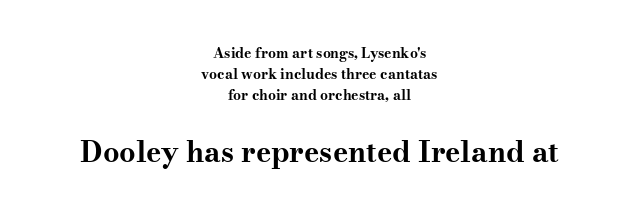
Q: Is the text bold? A: Yes.
Q: Is the text italic (slanted)? A: No, it is upright.
Q: Is the typeface a serif or a sans-serif typeface? A: Serif.
Q: Is the text underlined? A: No.
Q: How is the paragraph aligned? A: Centered.
Q: Is the spacing between letters normal or unusually wide? A: Normal.
Q: Is the spacing between lines tight, normal or loose? A: Normal.
Q: Which block of text is set in a larger size, the first (top) or the second (bottom)? A: The second (bottom) one.
Q: Width (condensed, normal, or wide)? A: Wide.
Q: Stroke contrast? A: Medium.
Q: x-height? A: Small.
Q: Monospaced? A: No.
